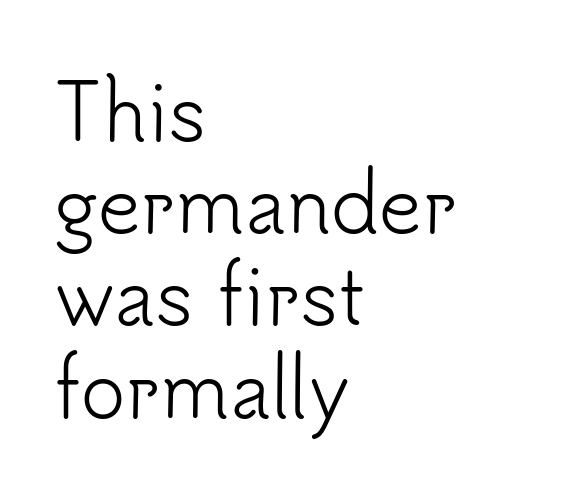
The image shows 75 px light sans-serif type, upright; set left-aligned, line spacing 1.23x, normal letter spacing, not underlined; low stroke contrast and a small x-height.
